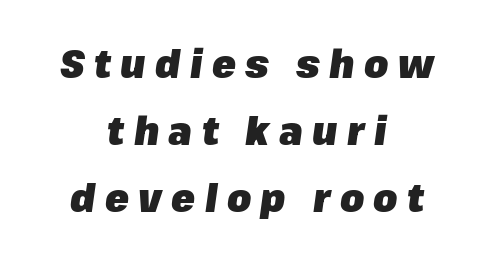
You can tell it's italic because the verticals aren't actually vertical. The line texture is sparse and dotted thanks to wide tracking. The lines are quadded center. This is heavy type, rendered in bold.
